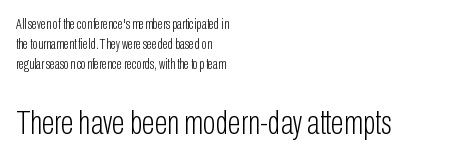
{"serif": "no", "italic": "no", "bold": "no", "weight": "light", "width": "condensed", "stroke_contrast": "low", "x_height": "medium", "monospaced": "no", "underline": "no", "align": "left", "line_spacing": "normal", "line_spacing_ratio": 1.44, "letter_spacing": "normal", "letter_spacing_em": 0.0, "larger_block": "second", "size_ratio": 2.43, "glyph_px": 34}
